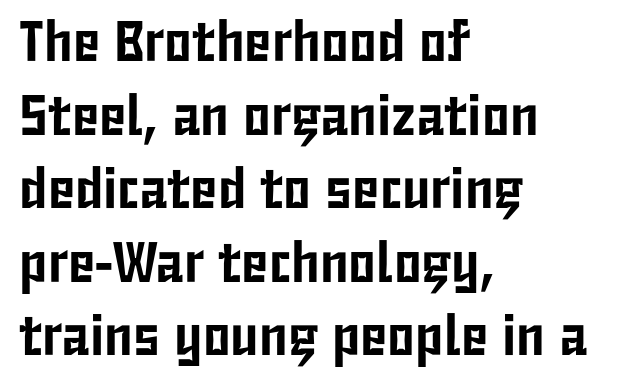
{"serif": "no", "italic": "no", "width": "condensed", "stroke_contrast": "low", "x_height": "medium", "monospaced": "no", "underline": "no", "align": "left", "line_spacing": "normal", "line_spacing_ratio": 1.29, "letter_spacing": "normal", "letter_spacing_em": 0.0, "glyph_px": 57}
